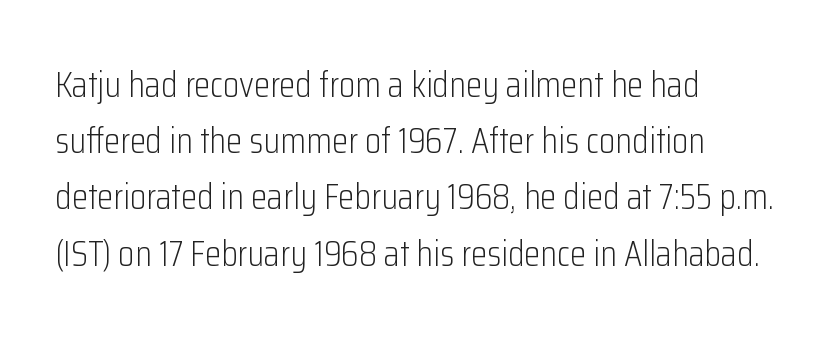
Vertical stems look standard width or narrower in stroke. The letters carry no serifs — their stems end cleanly without finishing strokes. The passage shown is typed in a proportional face where columns would drift. Spacing between characters is what you'd get straight out of the box. Ascenders rise straight up at ninety degrees. The foot of each line stays bare and open.
